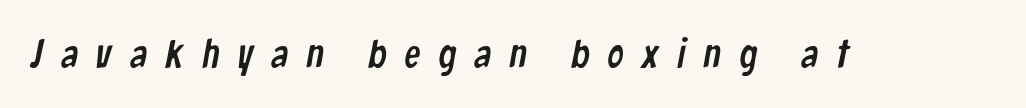
Q: Is the typeface a serif or a sans-serif typeface? A: Sans-serif.
Q: Is the text underlined? A: No.
Q: Is the spacing between letters normal or unusually wide? A: Unusually wide.
Q: Width (condensed, normal, or wide)? A: Condensed.
Q: Stroke contrast? A: Low.
Q: x-height? A: Medium.
Q: Monospaced? A: No.
